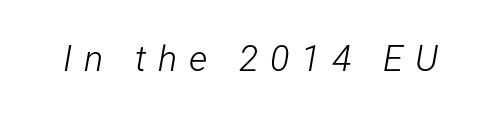
Q: Is the text bold? A: No.
Q: Is the text italic (slanted)? A: Yes, it leans right by about 12 degrees.
Q: Is the text underlined? A: No.
Q: Is the spacing between letters normal or unusually wide? A: Unusually wide.
Q: Width (condensed, normal, or wide)? A: Condensed.
Q: Stroke contrast? A: Low.
Q: x-height? A: Medium.
Q: Monospaced? A: No.
